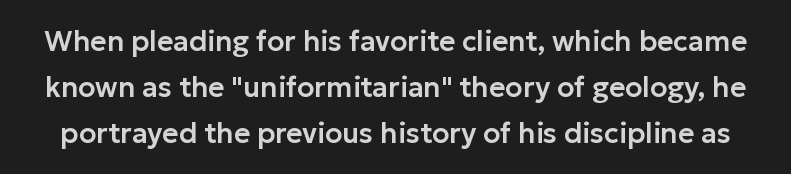
{"serif": "no", "italic": "no", "width": "normal", "stroke_contrast": "low", "x_height": "medium", "monospaced": "no", "underline": "no", "line_spacing": "normal", "line_spacing_ratio": 1.64, "letter_spacing": "normal", "letter_spacing_em": 0.0, "glyph_px": 28}
